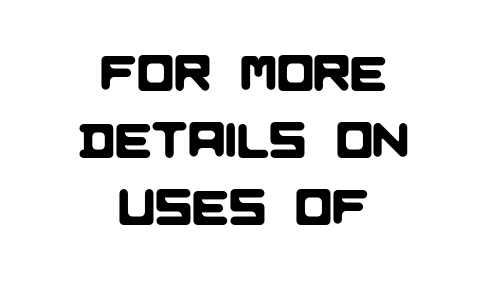
{"serif": "no", "width": "normal", "stroke_contrast": "low", "x_height": "large", "monospaced": "no", "underline": "no", "align": "center", "line_spacing": "normal", "line_spacing_ratio": 1.37, "letter_spacing": "normal", "letter_spacing_em": 0.0, "glyph_px": 49}
